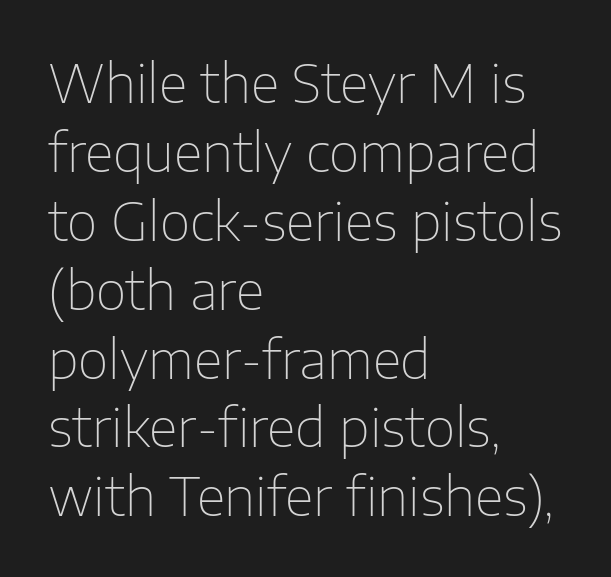
{"serif": "no", "italic": "no", "bold": "no", "weight": "thin", "width": "normal", "stroke_contrast": "low", "x_height": "medium", "monospaced": "no", "underline": "no", "align": "left", "line_spacing": "normal", "line_spacing_ratio": 1.3, "letter_spacing": "normal", "letter_spacing_em": 0.0, "glyph_px": 53}
